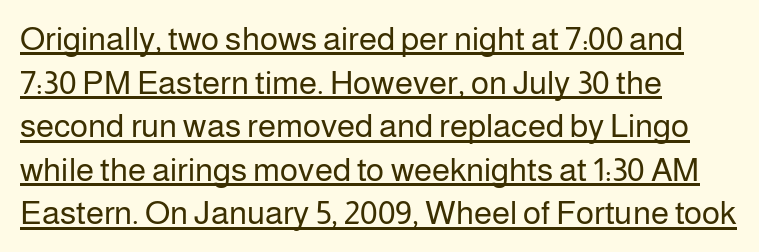
{"serif": "no", "italic": "no", "bold": "no", "weight": "regular", "width": "normal", "stroke_contrast": "low", "x_height": "medium", "monospaced": "no", "underline": "yes", "align": "left", "line_spacing": "normal", "line_spacing_ratio": 1.32, "letter_spacing": "normal", "letter_spacing_em": 0.0, "glyph_px": 33}
